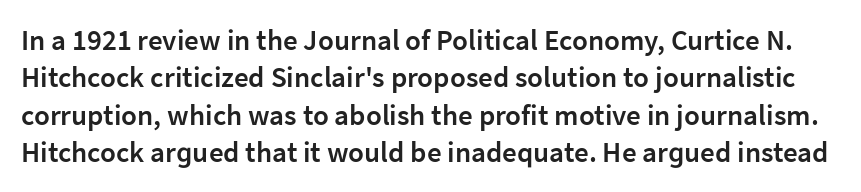
Examine the stroke ends and you'll find no serifs. Anything drawn beneath the words? Only blank space. Do the characters align in a grid? No, the font is proportional. Is the type bold? Partly — it's a semibold, heavier than regular but not fully bold.
